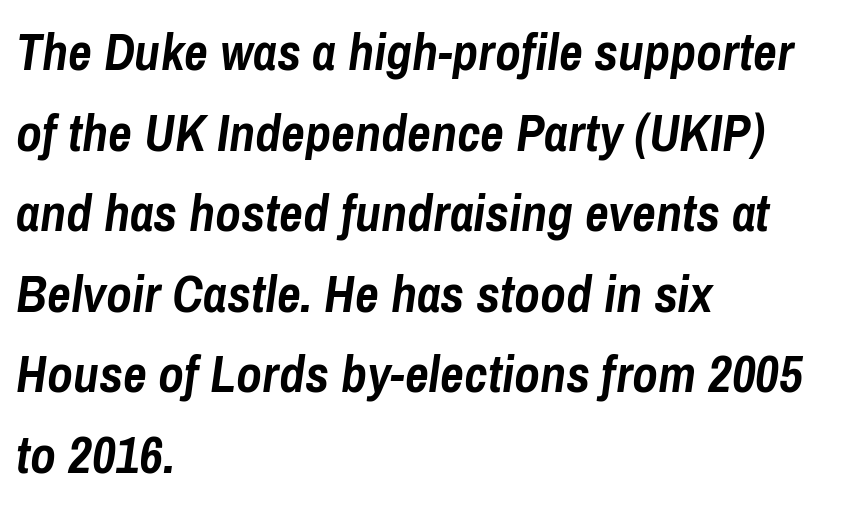
Inter-character spacing is left at the font's built-in metrics. Each new line begins a customary step beneath the previous one. The space beneath each line is pristine and unruled. The lines are quadded left. Weight: bold. Emphasis-style slanted type is in use.
